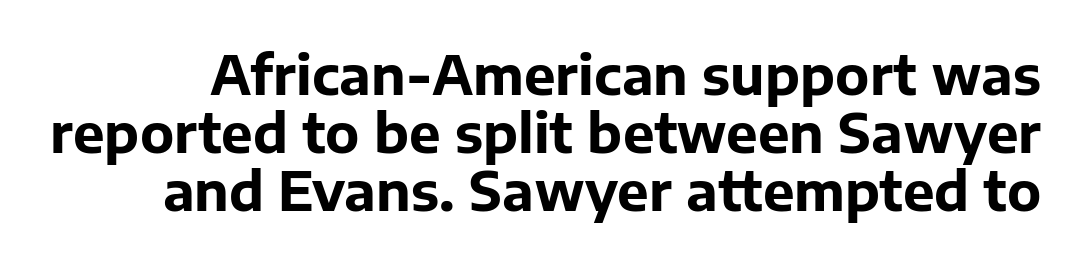
The image shows 53 px bold sans-serif type, upright; set tight line spacing (1.09x), normal letter spacing, not underlined; low stroke contrast and a medium x-height.
